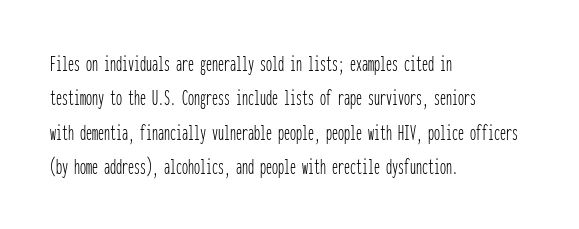
Q: Is the text bold? A: No.
Q: Is the text italic (slanted)? A: No, it is upright.
Q: Is the text underlined? A: No.
Q: How is the paragraph aligned? A: Left-aligned.
Q: Is the spacing between letters normal or unusually wide? A: Normal.
Q: Is the spacing between lines tight, normal or loose? A: Normal.
